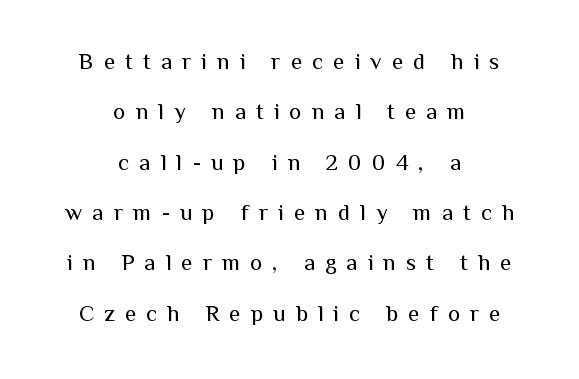
Q: Is the text bold? A: No.
Q: Is the text italic (slanted)? A: No, it is upright.
Q: Is the text underlined? A: No.
Q: How is the paragraph aligned? A: Centered.
Q: Is the spacing between letters normal or unusually wide? A: Unusually wide.
Q: Is the spacing between lines tight, normal or loose? A: Loose.
